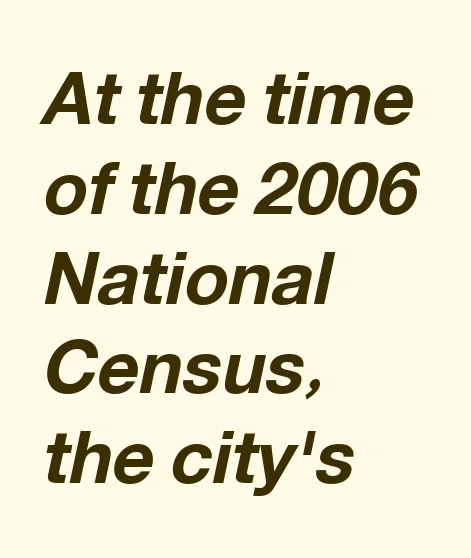
The image shows 73 px bold type, italic (leaning right); set left-aligned, line spacing 1.23x, normal letter spacing, not underlined; low stroke contrast and a medium x-height.
